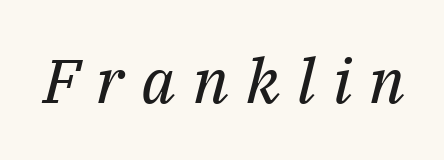
Q: Is the text bold? A: No.
Q: Is the text italic (slanted)? A: Yes, it leans right by about 14 degrees.
Q: Is the typeface a serif or a sans-serif typeface? A: Serif.
Q: Is the text underlined? A: No.
Q: Is the spacing between letters normal or unusually wide? A: Unusually wide.
Q: Width (condensed, normal, or wide)? A: Normal.
Q: Stroke contrast? A: Medium.
Q: x-height? A: Medium.
Q: Monospaced? A: No.
